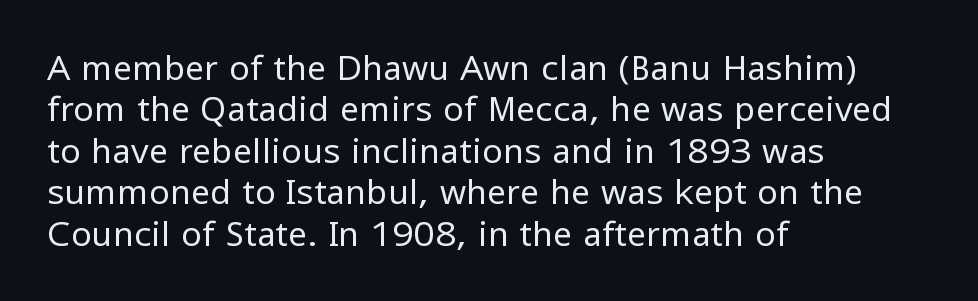
The image shows 34 px regular-weight sans-serif type, upright; set left-aligned, line spacing 1.22x, normal letter spacing, not underlined; low stroke contrast and a medium x-height.
